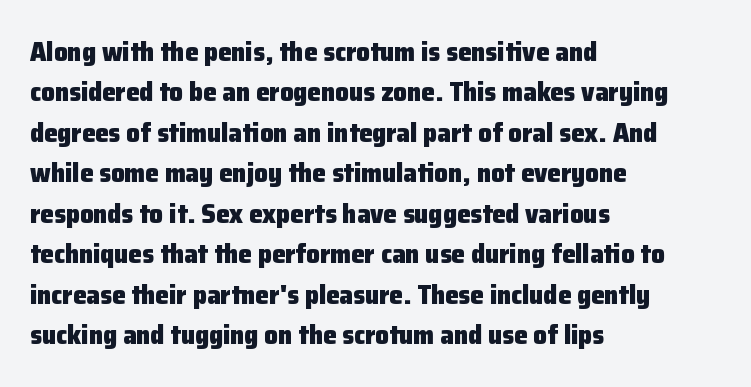
The image shows 27 px bold type, upright; set left-aligned, normal line spacing (1.5x), normal letter spacing, not underlined.
